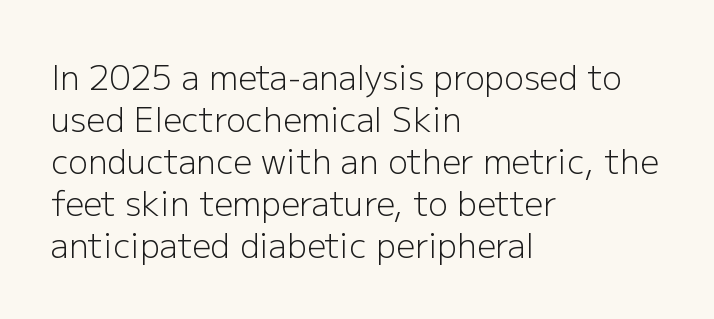
{"serif": "no", "italic": "no", "bold": "no", "weight": "light", "width": "normal", "stroke_contrast": "low", "x_height": "medium", "monospaced": "no", "underline": "no", "align": "left", "line_spacing": "normal", "line_spacing_ratio": 1.27, "letter_spacing": "normal", "letter_spacing_em": 0.0, "glyph_px": 33}
